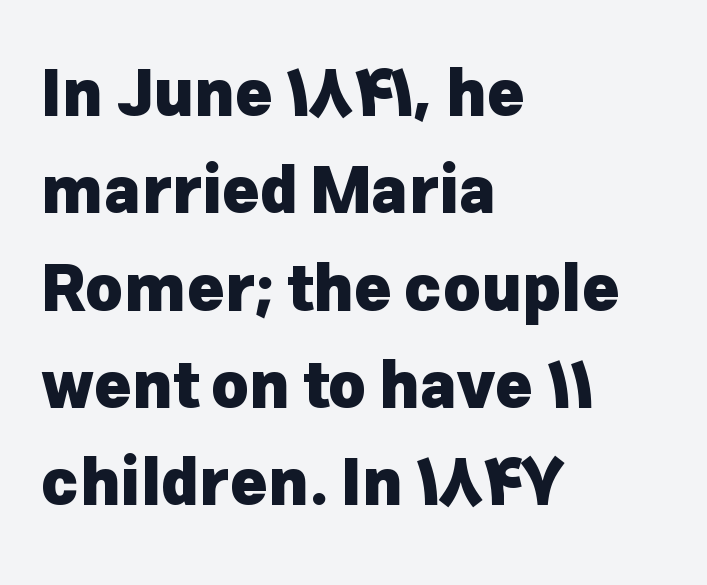
Teacher's note: observe the even left margin — that is flush-left alignment. This sample uses an upright cut, with every glyph sitting square on the baseline. Summary of weight: heavy, a full bold. A typesetter would call this proportional, since set widths differ per character. The passage shown stacks its lines at a standard gap. Note: no serifs on the glyphs.
